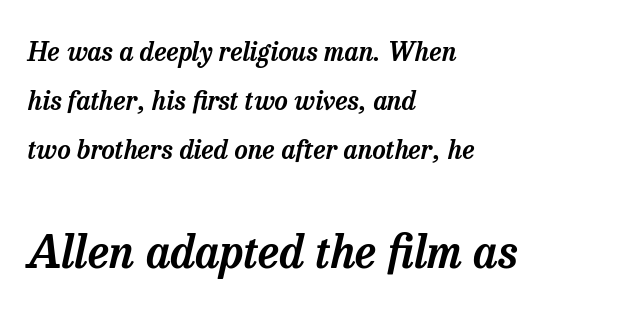
Line beginnings align vertically; line endings do not. This is oblique type, the kind used for emphasis or titles. No extra tracking has been applied to these lines. Varying glyph widths throughout — classic text-font behaviour. In this sample the second text group is rendered at the bigger scale.
